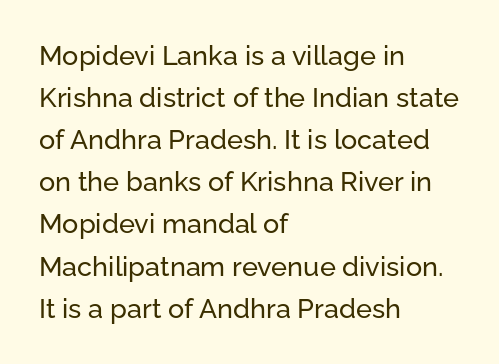
{"italic": "no", "underline": "no", "align": "left", "line_spacing": "normal", "line_spacing_ratio": 1.56, "letter_spacing": "normal", "letter_spacing_em": 0.0, "glyph_px": 27}
